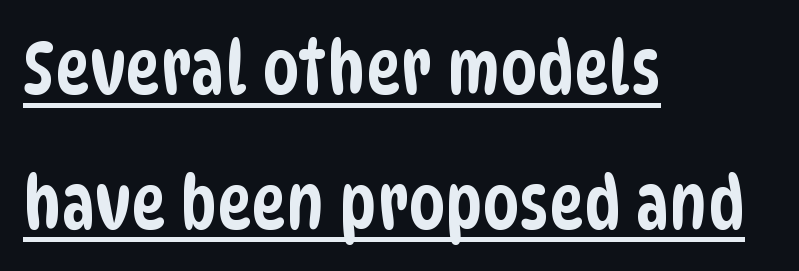
What decoration does the sample have? An underline. The font family rendered here belongs to the sans-serif group. You could not count columns in this text — the font is proportionally spaced. Does the copy run flush right? No — it runs flush left. What stands out about the letter spacing? Nothing — it is the standard amount.
